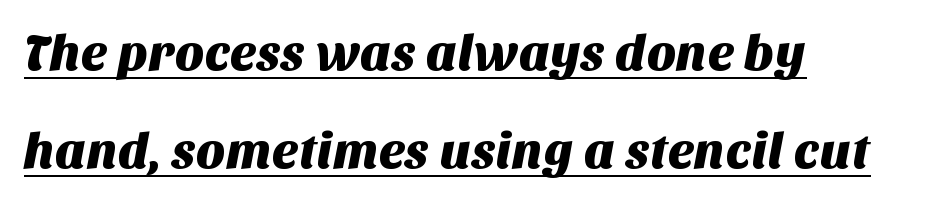
The image shows 50 px sans-serif type; set left-aligned, loose line spacing (1.97x), normal letter spacing, underlined; medium stroke contrast and a large x-height.
